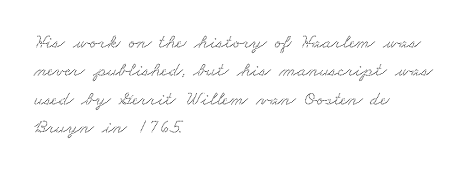
{"underline": "no", "align": "left", "line_spacing": "normal", "line_spacing_ratio": 1.42, "letter_spacing": "normal", "letter_spacing_em": 0.0, "glyph_px": 20}
